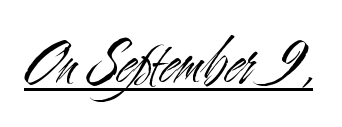
{"serif": "no", "bold": "no", "weight": "light", "width": "condensed", "stroke_contrast": "medium", "x_height": "small", "monospaced": "no", "underline": "yes", "letter_spacing": "normal", "letter_spacing_em": 0.0, "glyph_px": 67}
